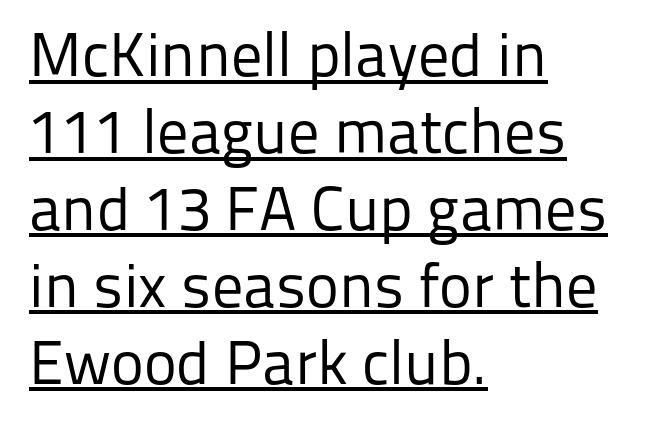
The image shows 62 px regular-weight sans-serif type, upright; set left-aligned, line spacing 1.24x, normal letter spacing, underlined; low stroke contrast and a medium x-height.
